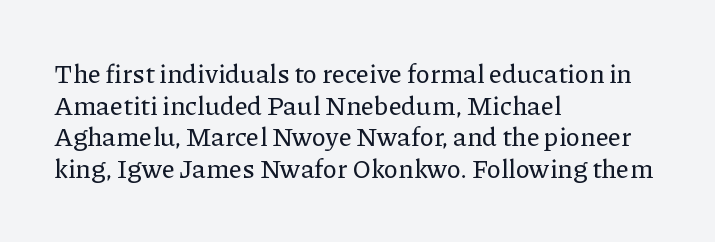
Q: Is the text italic (slanted)? A: No, it is upright.
Q: Is the text underlined? A: No.
Q: How is the paragraph aligned? A: Left-aligned.
Q: Is the spacing between letters normal or unusually wide? A: Normal.
